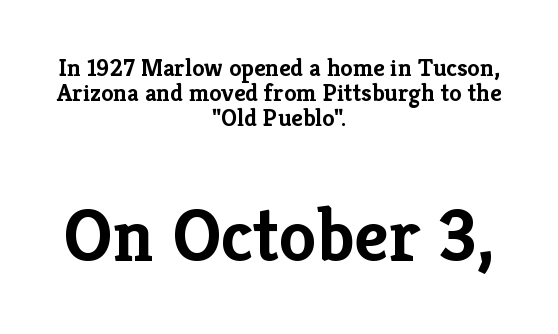
The text block is weighted toward neither margin, spreading evenly from the middle. Spacing verdict: proportional, widths tailored to each character. Quick note: interline space is minimal. Compare the two chunks: the lower has the greater cap height. Does the weight exceed regular? Yes, all the way to bold. This sample uses an upright cut, with every glyph sitting square on the baseline.
